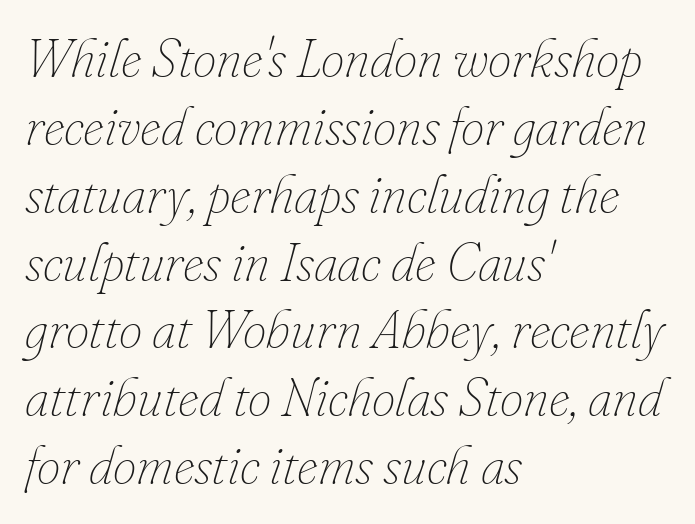
Q: Is the text bold? A: No.
Q: Is the text italic (slanted)? A: Yes, it leans right by about 16 degrees.
Q: Is the text underlined? A: No.
Q: How is the paragraph aligned? A: Left-aligned.
Q: Is the spacing between letters normal or unusually wide? A: Normal.
Q: Is the spacing between lines tight, normal or loose? A: Normal.
Q: Width (condensed, normal, or wide)? A: Normal.
Q: Stroke contrast? A: Low.
Q: x-height? A: Small.
Q: Monospaced? A: No.
